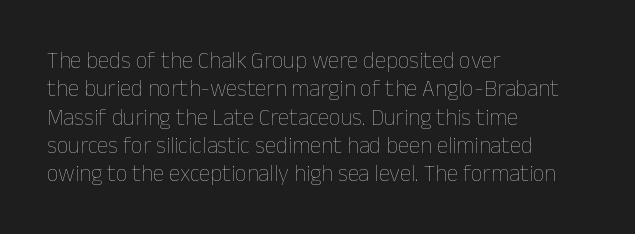
The image shows 23 px text type, upright; set left-aligned, line spacing 1.23x, normal letter spacing, not underlined.
